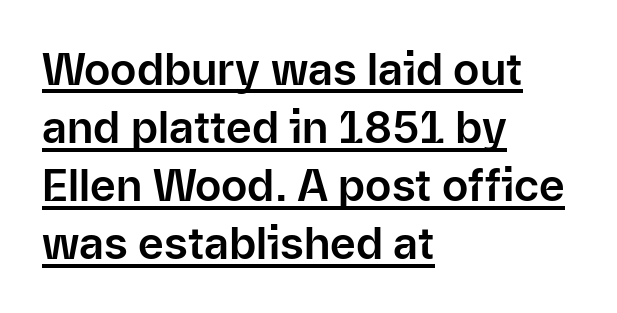
Short and long lines alike share a common starting point at left. Letterform terminals end flat and unadorned throughout the passage. Quick note: underline on. A typesetter would call this proportional, since set widths differ per character. What's the leading like? Ordinary, nothing unusual. The letters stand upright; this is a roman face.
